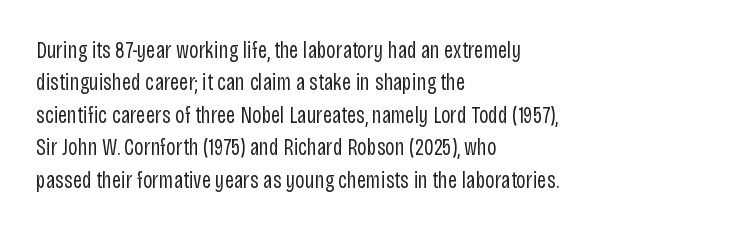
Q: Is the text bold? A: No.
Q: Is the text italic (slanted)? A: No, it is upright.
Q: Is the text underlined? A: No.
Q: How is the paragraph aligned? A: Left-aligned.
Q: Is the spacing between letters normal or unusually wide? A: Normal.
Q: Is the spacing between lines tight, normal or loose? A: Normal.
